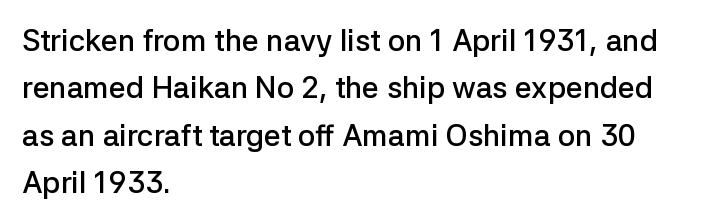
{"serif": "no", "italic": "no", "bold": "semi", "weight": "semibold", "width": "normal", "stroke_contrast": "low", "x_height": "medium", "monospaced": "no", "underline": "no", "align": "left", "line_spacing": "normal", "line_spacing_ratio": 1.58, "letter_spacing": "normal", "letter_spacing_em": 0.0, "glyph_px": 30}
